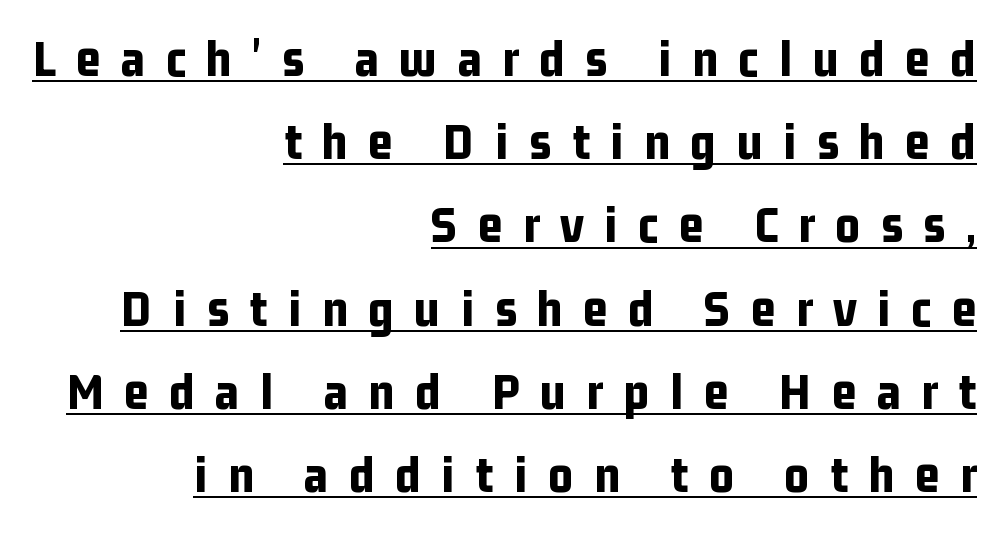
Teacher's note: observe the even right margin — that is flush-right alignment. How would I describe the line gaps? Plain and ordinary. Quick note: underline on. Does the lettering tilt? It doesn't — this is upright.
